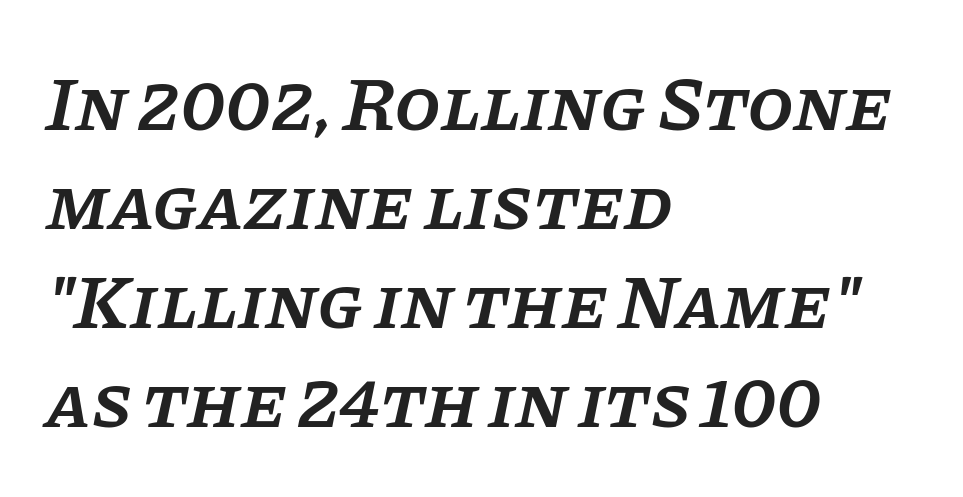
{"serif": "yes", "italic": "yes", "lean": "right", "slant_degrees": 11, "bold": "semi", "weight": "semibold", "width": "normal", "stroke_contrast": "low", "x_height": "large", "monospaced": "no", "underline": "no", "align": "left", "line_spacing": "normal", "line_spacing_ratio": 1.32, "letter_spacing": "normal", "letter_spacing_em": 0.0, "glyph_px": 75}
